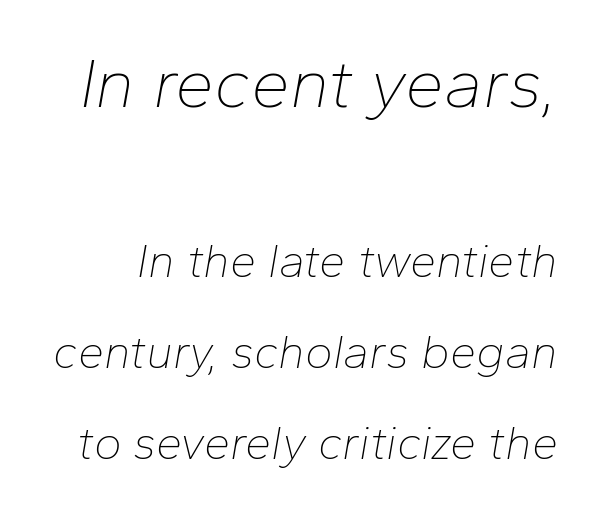
Q: Is the text bold? A: No.
Q: Is the text italic (slanted)? A: Yes, it leans right by about 10 degrees.
Q: Is the text underlined? A: No.
Q: Is the spacing between letters normal or unusually wide? A: Normal.
Q: Is the spacing between lines tight, normal or loose? A: Loose.
Q: Which block of text is set in a larger size, the first (top) or the second (bottom)? A: The first (top) one.
Q: Width (condensed, normal, or wide)? A: Normal.
Q: Stroke contrast? A: Low.
Q: x-height? A: Medium.
Q: Monospaced? A: No.
